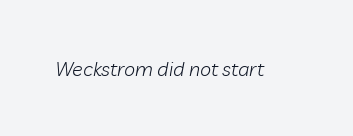
Q: Is the text bold? A: No.
Q: Is the text italic (slanted)? A: Yes, it leans right by about 10 degrees.
Q: Is the text underlined? A: No.
Q: Is the spacing between letters normal or unusually wide? A: Normal.
